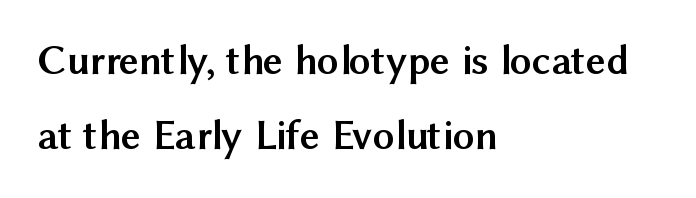
The image shows 43 px semibold sans-serif type, upright; set left-aligned, line spacing 1.75x, normal letter spacing, not underlined; medium stroke contrast and a medium x-height.
